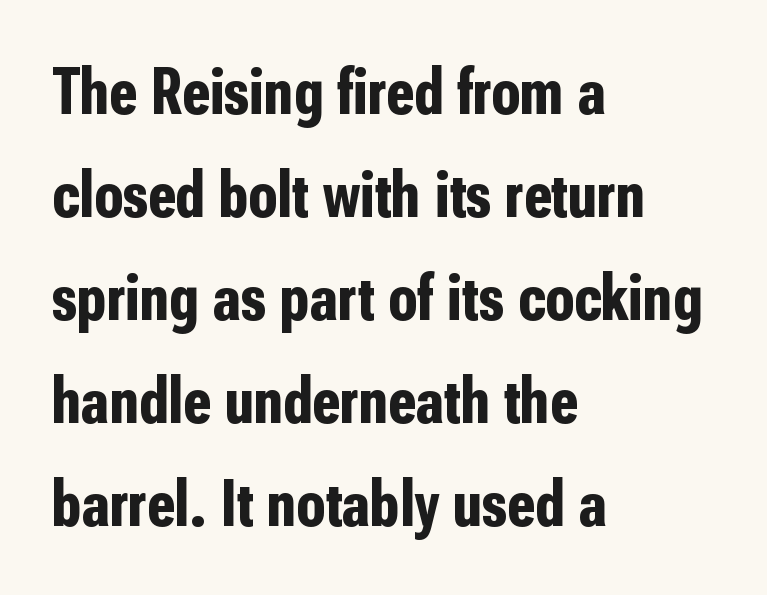
{"serif": "no", "italic": "no", "bold": "yes", "weight": "bold", "width": "condensed", "stroke_contrast": "low", "x_height": "medium", "monospaced": "no", "underline": "no", "align": "left", "line_spacing": "normal", "line_spacing_ratio": 1.56, "letter_spacing": "normal", "letter_spacing_em": 0.0, "glyph_px": 66}
